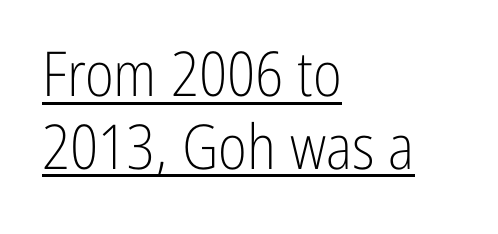
Q: Is the text bold? A: No.
Q: Is the text italic (slanted)? A: No, it is upright.
Q: Is the typeface a serif or a sans-serif typeface? A: Sans-serif.
Q: Is the text underlined? A: Yes.
Q: How is the paragraph aligned? A: Left-aligned.
Q: Is the spacing between letters normal or unusually wide? A: Normal.
Q: Width (condensed, normal, or wide)? A: Condensed.
Q: Stroke contrast? A: Low.
Q: x-height? A: Medium.
Q: Monospaced? A: No.
